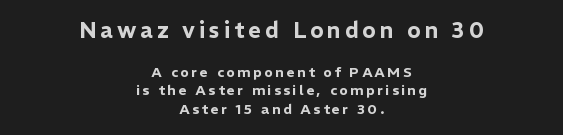
The rendering uses a moderate line-height, typical for paragraphs. Visually, the top section dominates because its glyphs are scaled up. Decoration check: the copy has no underline. These lines stack symmetrically, like a column narrowing and widening about its center. In terms of posture, this sample is upright.
